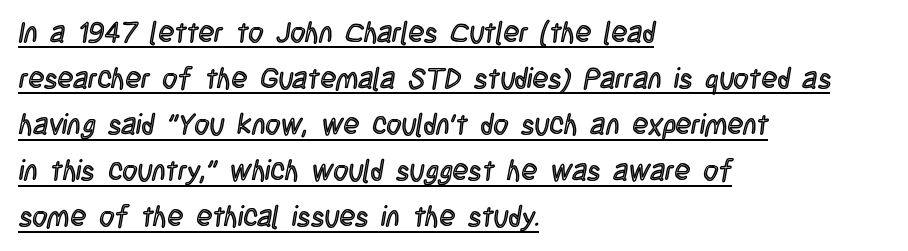
{"width": "condensed", "x_height": "large", "monospaced": "no", "underline": "yes", "align": "left", "line_spacing": "normal", "line_spacing_ratio": 1.59, "letter_spacing": "normal", "letter_spacing_em": 0.0, "glyph_px": 29}
